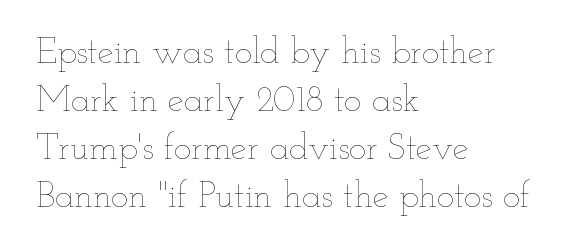
Q: Is the text bold? A: No.
Q: Is the text italic (slanted)? A: No, it is upright.
Q: Is the text underlined? A: No.
Q: How is the paragraph aligned? A: Left-aligned.
Q: Is the spacing between letters normal or unusually wide? A: Normal.
Q: Is the spacing between lines tight, normal or loose? A: Normal.
Q: Width (condensed, normal, or wide)? A: Wide.
Q: Stroke contrast? A: Low.
Q: x-height? A: Small.
Q: Monospaced? A: No.
